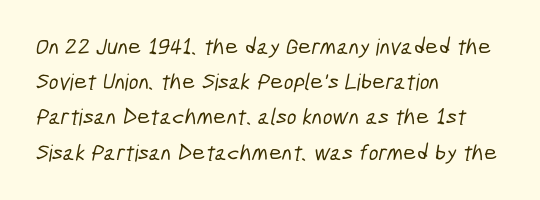
{"underline": "no", "align": "left", "line_spacing": "normal", "line_spacing_ratio": 1.53, "letter_spacing": "normal", "letter_spacing_em": 0.0, "glyph_px": 23}
